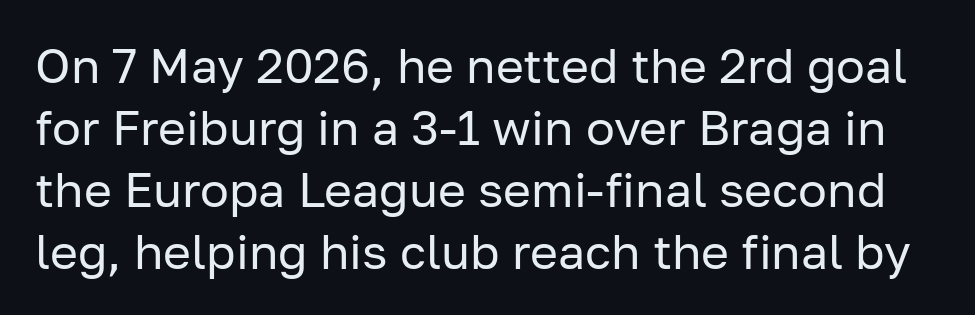
The image shows 48 px regular-weight sans-serif type, upright; set normal line spacing (1.29x), normal letter spacing, not underlined; low stroke contrast and a medium x-height.
